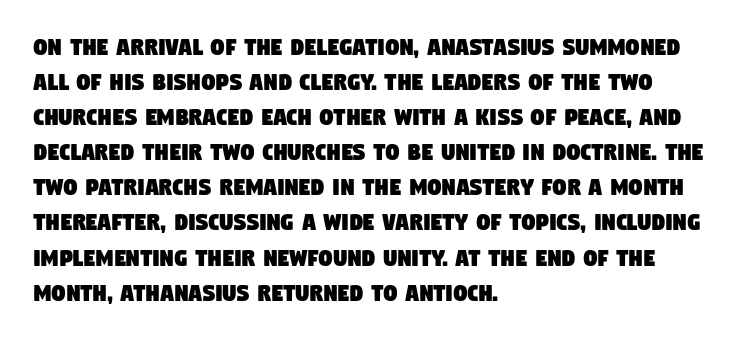
The image shows 27 px text type; set left-aligned, normal line spacing (1.3x), normal letter spacing, not underlined.
